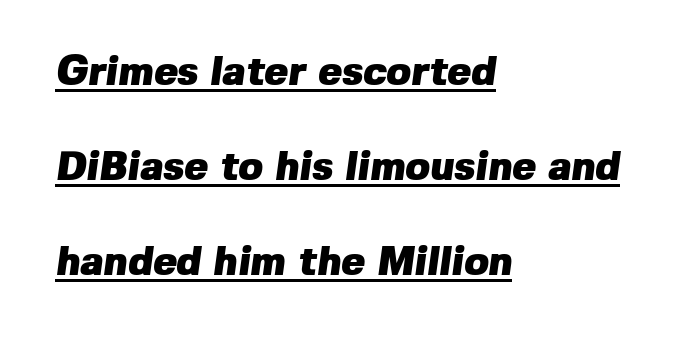
Each letter keeps its own natural width here, so spacing adapts to shape. Between one letter and the next there's only the usual sliver of space. These lines are set flush left with a ragged right edge. Examine the stroke ends and you'll find no serifs. The font is running at its bold setting. What's the leading like? Stretched, with rows far apart.
